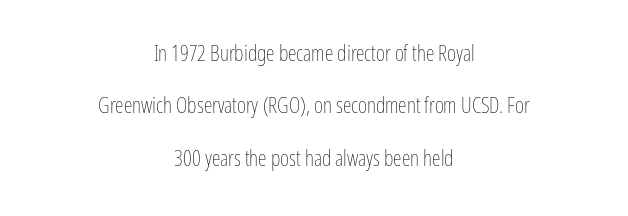
Q: Is the text bold? A: No.
Q: Is the text italic (slanted)? A: No, it is upright.
Q: Is the text underlined? A: No.
Q: How is the paragraph aligned? A: Centered.
Q: Is the spacing between letters normal or unusually wide? A: Normal.
Q: Is the spacing between lines tight, normal or loose? A: Loose.
